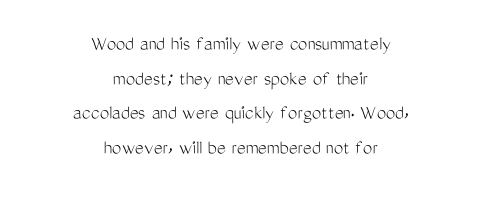
Posture: vertical. Lines of text with bare space underneath. One glance says typical: line gaps are just what's usual. Centered paragraph, ragged on both sides. The face looks like a standard text weight, possibly lighter.
